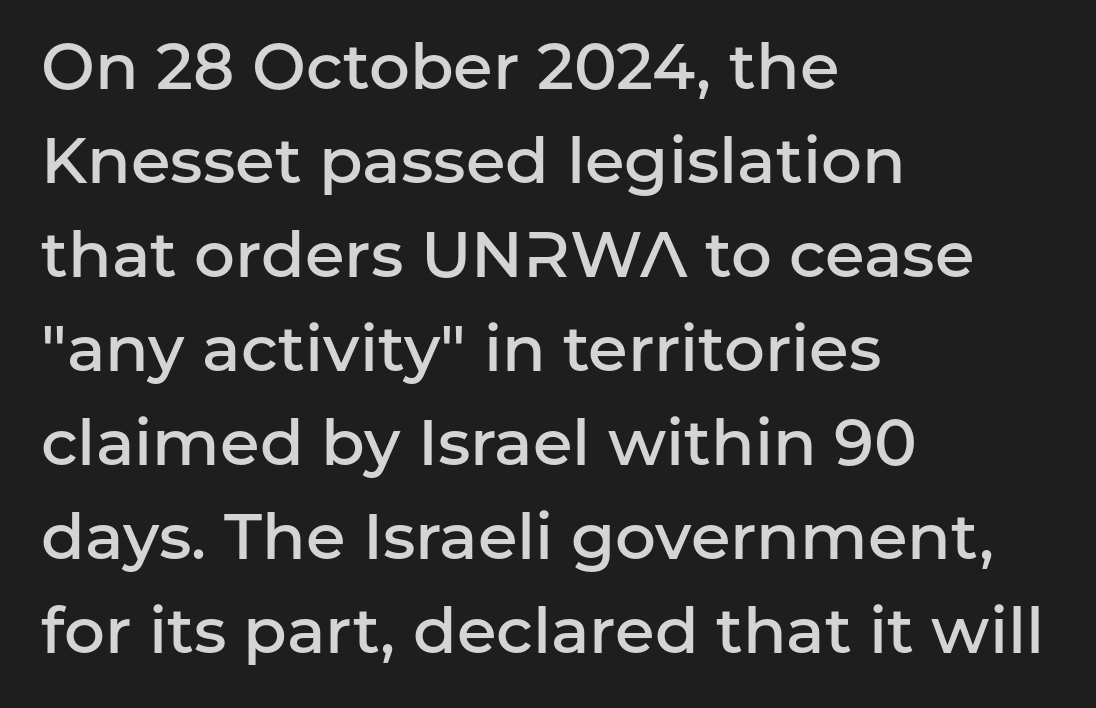
Q: Is the text bold? A: Semi-bold.
Q: Is the text italic (slanted)? A: No, it is upright.
Q: Is the typeface a serif or a sans-serif typeface? A: Sans-serif.
Q: Is the text underlined? A: No.
Q: How is the paragraph aligned? A: Left-aligned.
Q: Is the spacing between letters normal or unusually wide? A: Normal.
Q: Is the spacing between lines tight, normal or loose? A: Normal.
Q: Width (condensed, normal, or wide)? A: Normal.
Q: Stroke contrast? A: Low.
Q: x-height? A: Medium.
Q: Monospaced? A: No.
